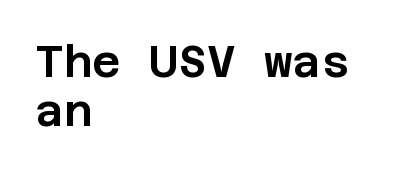
Q: Is the text italic (slanted)? A: No, it is upright.
Q: Is the typeface a serif or a sans-serif typeface? A: Sans-serif.
Q: Is the text underlined? A: No.
Q: How is the paragraph aligned? A: Left-aligned.
Q: Is the spacing between letters normal or unusually wide? A: Normal.
Q: Is the spacing between lines tight, normal or loose? A: Tight.
Q: Width (condensed, normal, or wide)? A: Normal.
Q: Stroke contrast? A: Low.
Q: x-height? A: Large.
